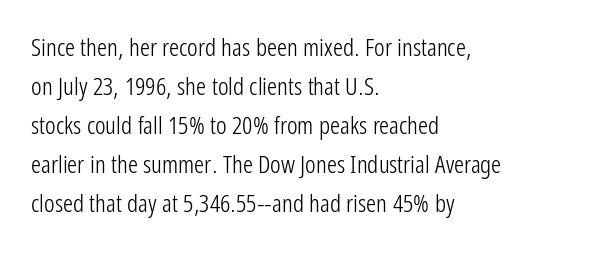
Q: Is the text bold? A: No.
Q: Is the text italic (slanted)? A: No, it is upright.
Q: Is the text underlined? A: No.
Q: How is the paragraph aligned? A: Left-aligned.
Q: Is the spacing between letters normal or unusually wide? A: Normal.
Q: Is the spacing between lines tight, normal or loose? A: Normal.
